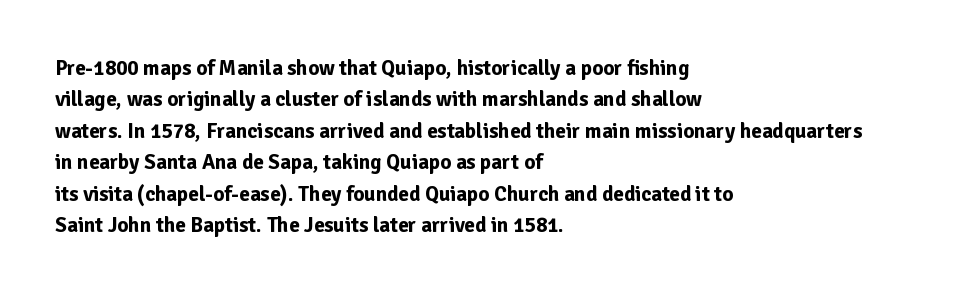
The image shows 21 px bold type, upright; set left-aligned, normal line spacing (1.5x), normal letter spacing, not underlined.
